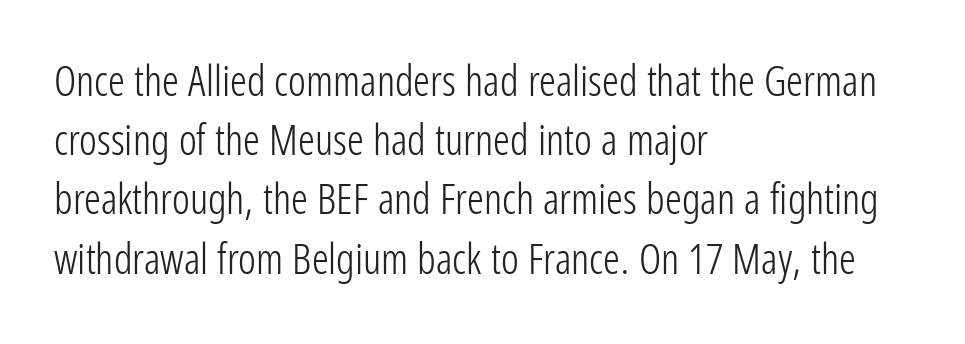
The image shows 42 px light, condensed sans-serif type, upright; set left-aligned, normal line spacing (1.41x), normal letter spacing, not underlined; low stroke contrast and a medium x-height.
